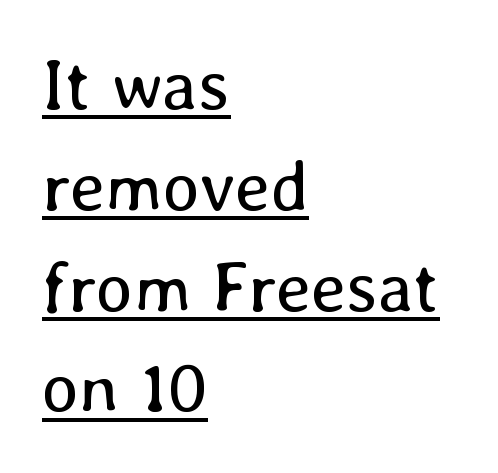
{"italic": "no", "bold": "no", "weight": "regular", "width": "normal", "stroke_contrast": "low", "x_height": "medium", "monospaced": "no", "underline": "yes", "align": "left", "line_spacing": "normal", "line_spacing_ratio": 1.42, "letter_spacing": "normal", "letter_spacing_em": 0.0, "glyph_px": 71}
